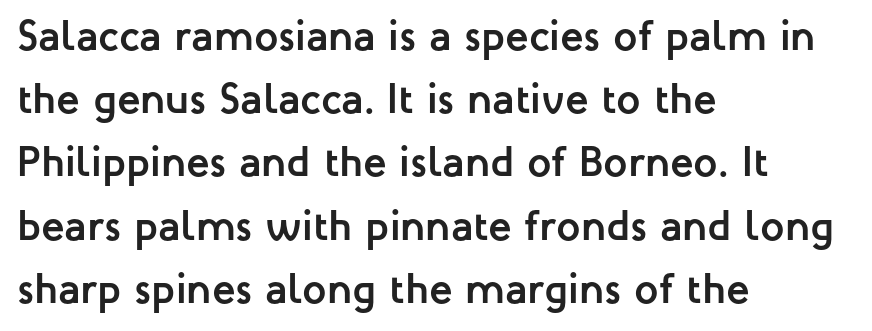
The image shows 43 px semibold sans-serif type, upright; set left-aligned, normal line spacing (1.47x), normal letter spacing, not underlined; low stroke contrast and a medium x-height.
